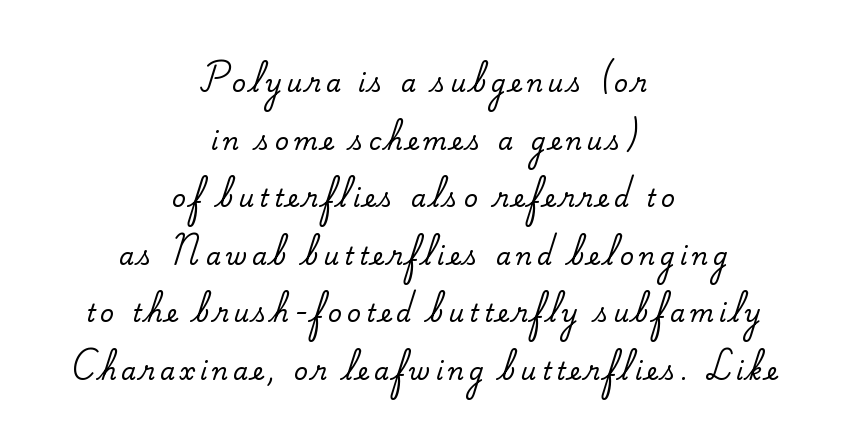
Q: Is the text italic (slanted)? A: Yes.
Q: Is the text underlined? A: No.
Q: How is the paragraph aligned? A: Centered.
Q: Is the spacing between letters normal or unusually wide? A: Unusually wide.
Q: Is the spacing between lines tight, normal or loose? A: Loose.
